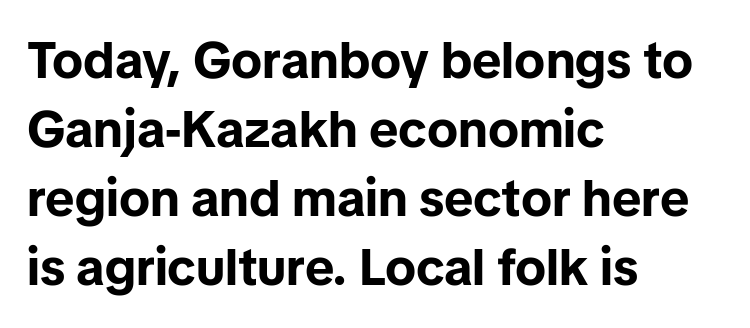
The image shows 51 px bold sans-serif type, upright; set left-aligned, normal line spacing (1.35x), normal letter spacing, not underlined; low stroke contrast and a medium x-height.
